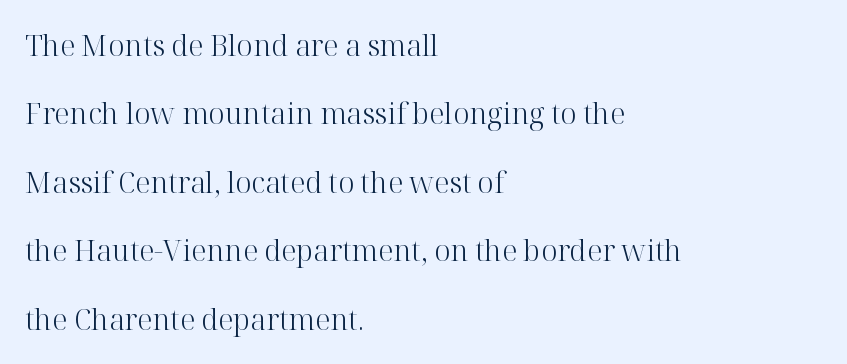
Q: Is the text bold? A: No.
Q: Is the text italic (slanted)? A: No, it is upright.
Q: Is the typeface a serif or a sans-serif typeface? A: Serif.
Q: Is the text underlined? A: No.
Q: How is the paragraph aligned? A: Left-aligned.
Q: Is the spacing between letters normal or unusually wide? A: Normal.
Q: Is the spacing between lines tight, normal or loose? A: Loose.
Q: Width (condensed, normal, or wide)? A: Normal.
Q: Stroke contrast? A: High.
Q: x-height? A: Medium.
Q: Monospaced? A: No.
